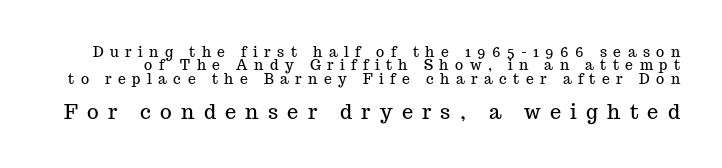
Q: Is the text italic (slanted)? A: No, it is upright.
Q: Is the text underlined? A: No.
Q: Is the spacing between letters normal or unusually wide? A: Unusually wide.
Q: Is the spacing between lines tight, normal or loose? A: Tight.
Q: Which block of text is set in a larger size, the first (top) or the second (bottom)? A: The second (bottom) one.
